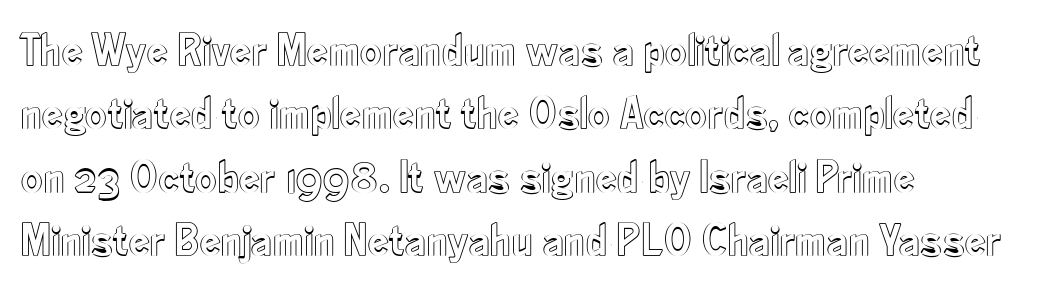
The image shows 47 px condensed type, upright; set left-aligned, normal line spacing (1.35x), normal letter spacing, not underlined; a small x-height.
